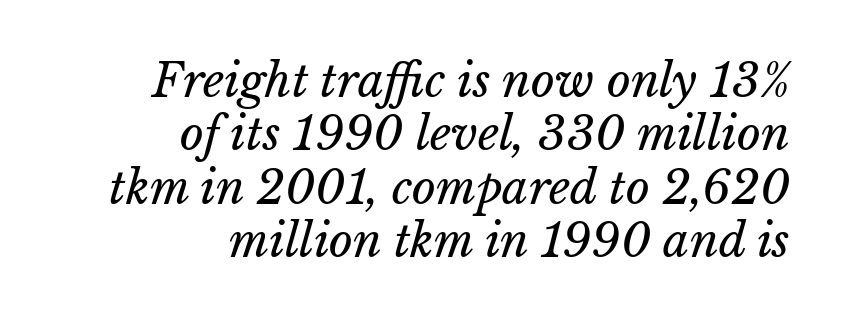
Q: Is the text bold? A: No.
Q: Is the text italic (slanted)? A: Yes, it leans right by about 15 degrees.
Q: Is the text underlined? A: No.
Q: How is the paragraph aligned? A: Right-aligned.
Q: Is the spacing between letters normal or unusually wide? A: Normal.
Q: Width (condensed, normal, or wide)? A: Normal.
Q: Stroke contrast? A: Low.
Q: x-height? A: Medium.
Q: Monospaced? A: No.
